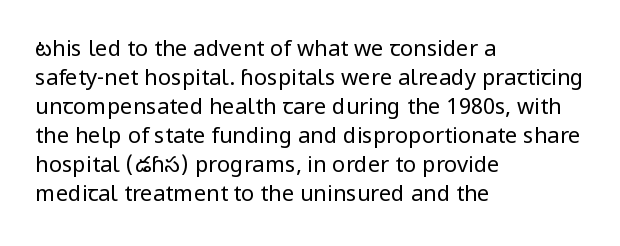
The image shows 22 px text type, upright; set left-aligned, normal line spacing (1.32x), normal letter spacing, not underlined.
